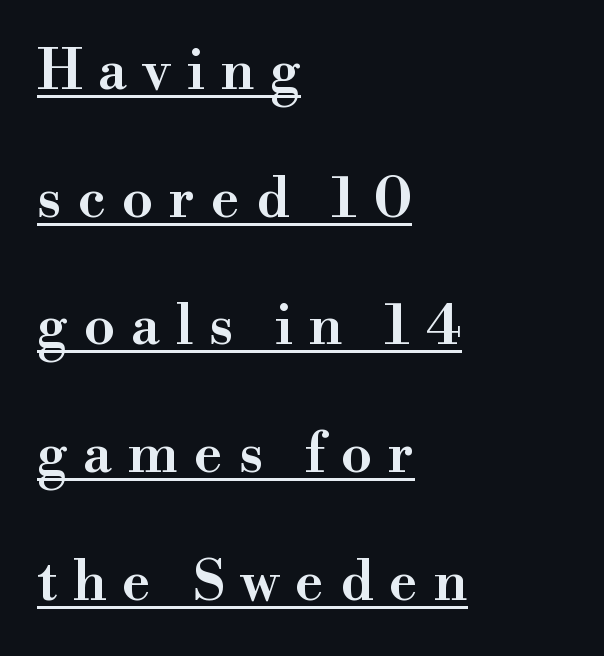
{"serif": "yes", "italic": "no", "bold": "semi", "weight": "semibold", "width": "normal", "stroke_contrast": "high", "x_height": "small", "monospaced": "no", "underline": "yes", "align": "left", "line_spacing": "loose", "line_spacing_ratio": 2.28, "letter_spacing": "wide", "letter_spacing_em": 0.28, "glyph_px": 56}
